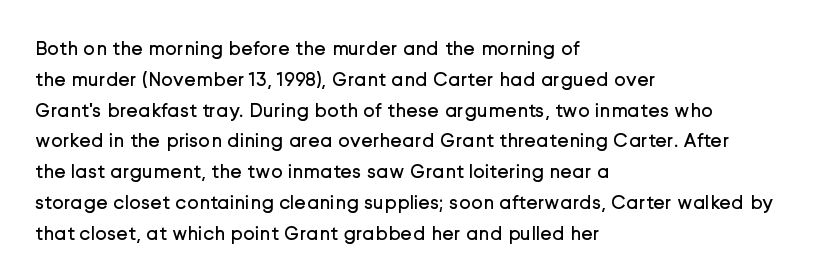
Q: Is the text bold? A: No.
Q: Is the text italic (slanted)? A: No, it is upright.
Q: Is the text underlined? A: No.
Q: How is the paragraph aligned? A: Left-aligned.
Q: Is the spacing between letters normal or unusually wide? A: Normal.
Q: Is the spacing between lines tight, normal or loose? A: Normal.
